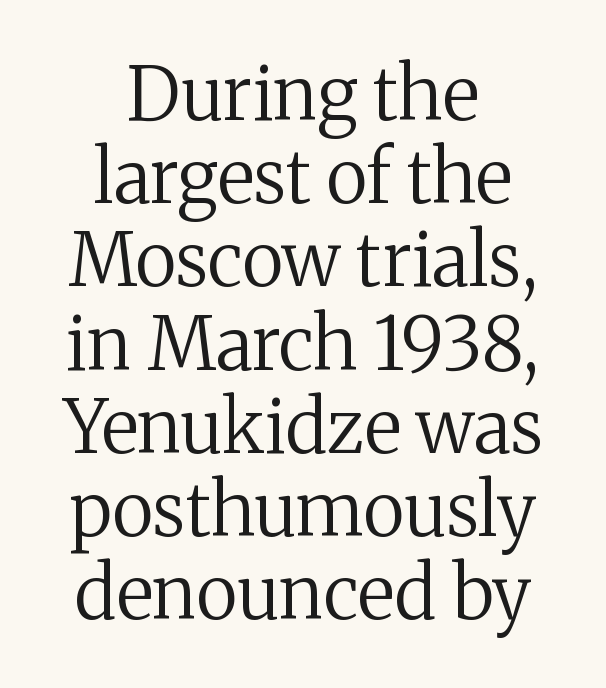
Q: Is the text bold? A: No.
Q: Is the text italic (slanted)? A: No, it is upright.
Q: Is the typeface a serif or a sans-serif typeface? A: Serif.
Q: Is the text underlined? A: No.
Q: How is the paragraph aligned? A: Centered.
Q: Is the spacing between letters normal or unusually wide? A: Normal.
Q: Is the spacing between lines tight, normal or loose? A: Tight.
Q: Width (condensed, normal, or wide)? A: Normal.
Q: Stroke contrast? A: Medium.
Q: x-height? A: Medium.
Q: Monospaced? A: No.
